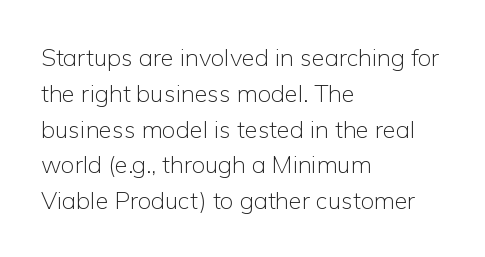
{"italic": "no", "bold": "no", "underline": "no", "align": "left", "line_spacing": "normal", "line_spacing_ratio": 1.49, "letter_spacing": "normal", "letter_spacing_em": 0.0, "glyph_px": 24}
